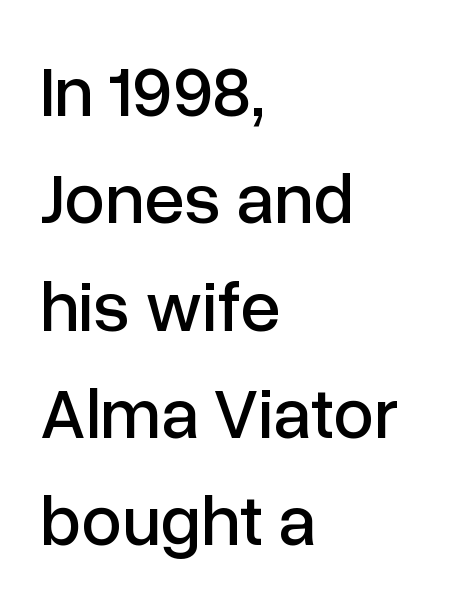
The image shows 72 px sans-serif type, upright; set left-aligned, normal line spacing (1.49x), normal letter spacing, not underlined; low stroke contrast and a medium x-height.
